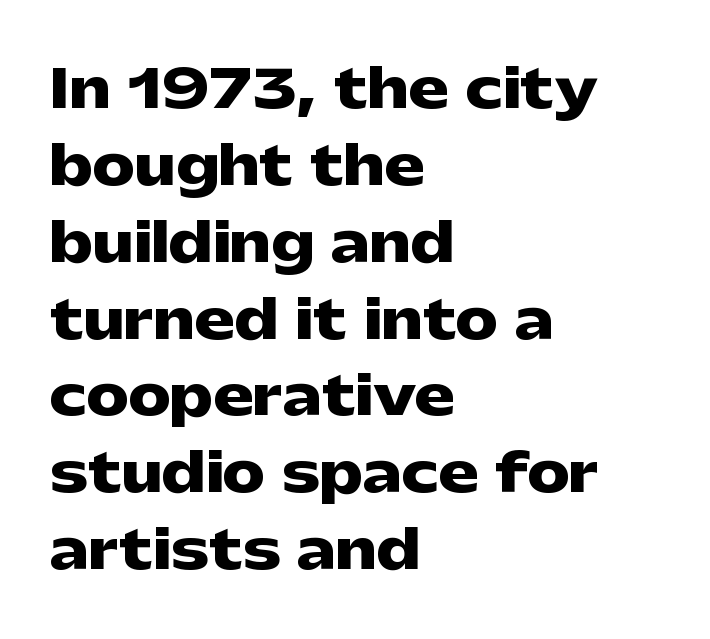
The specimen omits any rule beneath the text block's lines. Posture: straight, roman, zero tilt. Character widths vary here, with narrow letters taking less room than wide ones. The line-height multiplier appears to be the usual default. Each line starts at the same left margin while the right side varies. Strong, thick strokes mark this as bold type.
